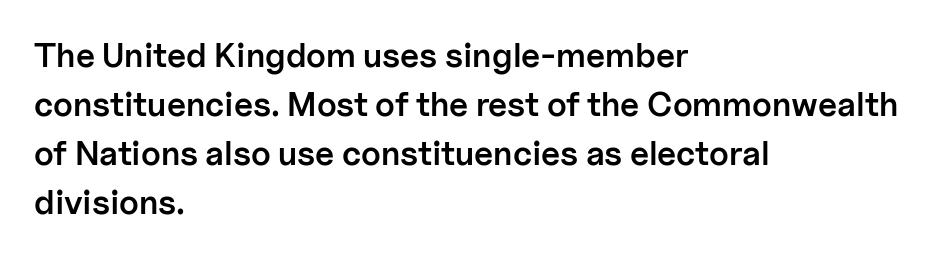
Q: Is the text bold? A: Semi-bold.
Q: Is the text italic (slanted)? A: No, it is upright.
Q: Is the typeface a serif or a sans-serif typeface? A: Sans-serif.
Q: Is the text underlined? A: No.
Q: How is the paragraph aligned? A: Left-aligned.
Q: Is the spacing between letters normal or unusually wide? A: Normal.
Q: Is the spacing between lines tight, normal or loose? A: Normal.
Q: Width (condensed, normal, or wide)? A: Normal.
Q: Stroke contrast? A: Low.
Q: x-height? A: Medium.
Q: Monospaced? A: No.
